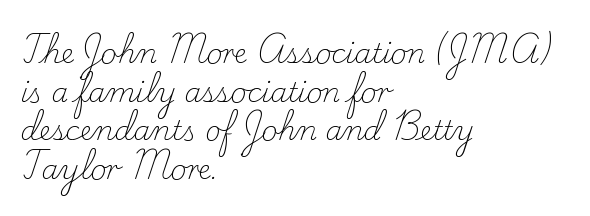
The image shows 27 px text type; set left-aligned, normal line spacing (1.43x), normal letter spacing, not underlined.
